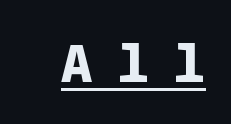
Between one letter and the next there's a generous, obvious gap. Type style note: lacks serifs. It's the straight-up-and-down kind of type. Compared with an ordinary text face, these strokes are far heavier — a full bold. The passage shown is underscored from start to finish.
